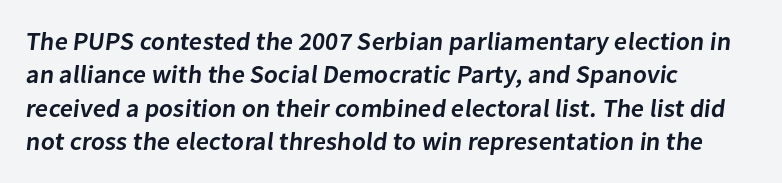
The image shows 25 px text type; set left-aligned, normal line spacing (1.34x), normal letter spacing, not underlined.
